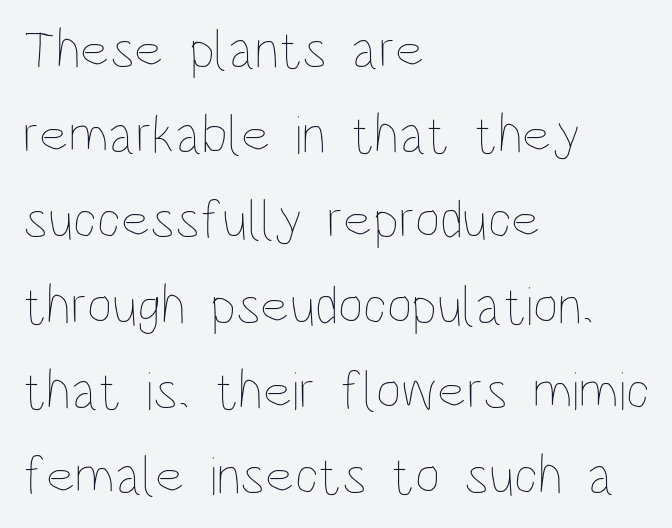
A typesetter would call this zero additional tracking. Evenly set lines give the paragraph a standard silhouette. The axis of the letterforms is exactly vertical. Vertical stems look standard width or narrower in stroke.
